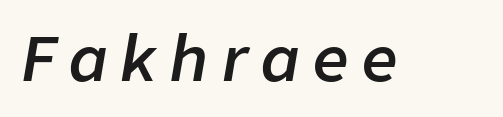
Words appear elongated and porous because spacing is wide. The typography opts for an oblique posture over an upright one. Each glyph is drawn with semibold strokes, heavier than normal yet not fully bold. The specimen omits any rule beneath the text block's lines.
